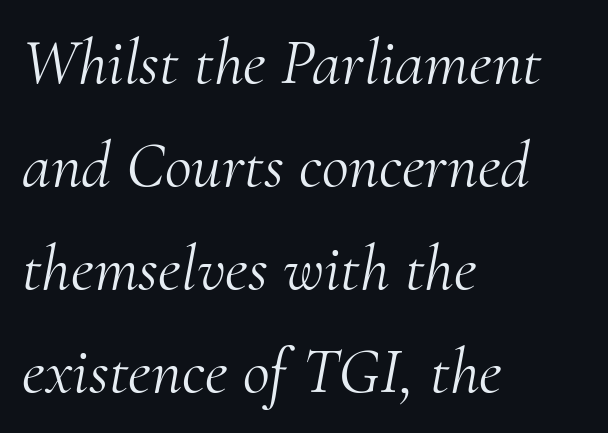
{"serif": "yes", "italic": "yes", "lean": "right", "slant_degrees": 10, "bold": "no", "weight": "light", "width": "normal", "stroke_contrast": "medium", "x_height": "small", "monospaced": "no", "underline": "no", "align": "left", "line_spacing": "normal", "line_spacing_ratio": 1.56, "letter_spacing": "normal", "letter_spacing_em": 0.0, "glyph_px": 66}
